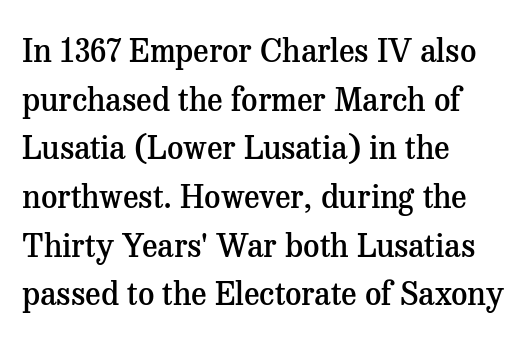
{"serif": "yes", "italic": "no", "bold": "semi", "weight": "semibold", "width": "normal", "stroke_contrast": "medium", "x_height": "medium", "monospaced": "no", "underline": "no", "align": "left", "line_spacing": "normal", "line_spacing_ratio": 1.52, "letter_spacing": "normal", "letter_spacing_em": 0.0, "glyph_px": 32}
